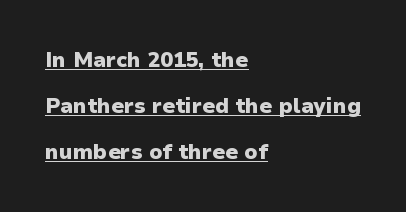
The image shows 21 px bold type, upright; set left-aligned, loose line spacing (2.19x), normal letter spacing, underlined.
